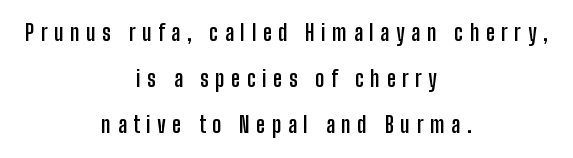
{"italic": "no", "bold": "yes", "underline": "no", "align": "center", "line_spacing": "loose", "line_spacing_ratio": 2.1, "letter_spacing": "wide", "letter_spacing_em": 0.3, "glyph_px": 22}
